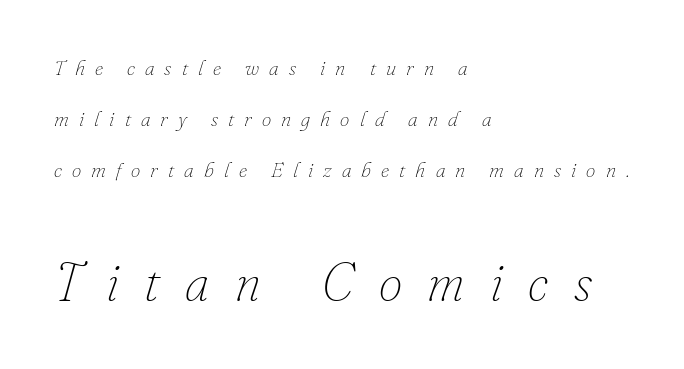
The image shows 53 px thin type, italic (leaning right); set left-aligned, loose line spacing (2.42x), unusually wide letter spacing (+0.48 em), not underlined; the second (bottom) block is 2.52x larger; low stroke contrast and a small x-height.
